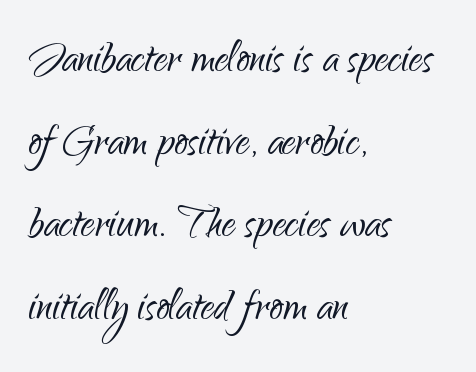
{"serif": "no", "bold": "no", "weight": "light", "width": "normal", "stroke_contrast": "low", "x_height": "small", "monospaced": "no", "underline": "no", "align": "left", "line_spacing": "normal", "line_spacing_ratio": 1.53, "letter_spacing": "normal", "letter_spacing_em": 0.0, "glyph_px": 54}
